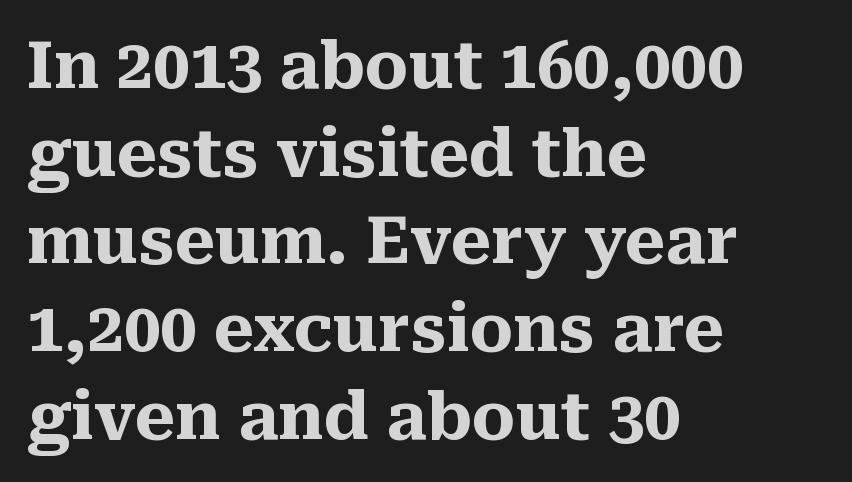
Q: Is the text bold? A: Yes.
Q: Is the text italic (slanted)? A: No, it is upright.
Q: Is the typeface a serif or a sans-serif typeface? A: Serif.
Q: Is the text underlined? A: No.
Q: How is the paragraph aligned? A: Left-aligned.
Q: Is the spacing between letters normal or unusually wide? A: Normal.
Q: Is the spacing between lines tight, normal or loose? A: Normal.
Q: Width (condensed, normal, or wide)? A: Normal.
Q: Stroke contrast? A: Medium.
Q: x-height? A: Medium.
Q: Monospaced? A: No.
